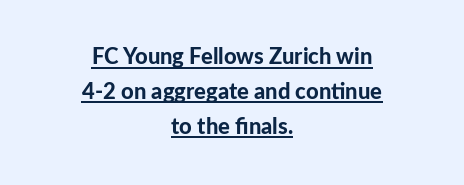
The image shows 22 px bold type, upright; set centered, normal line spacing (1.58x), normal letter spacing, underlined.
